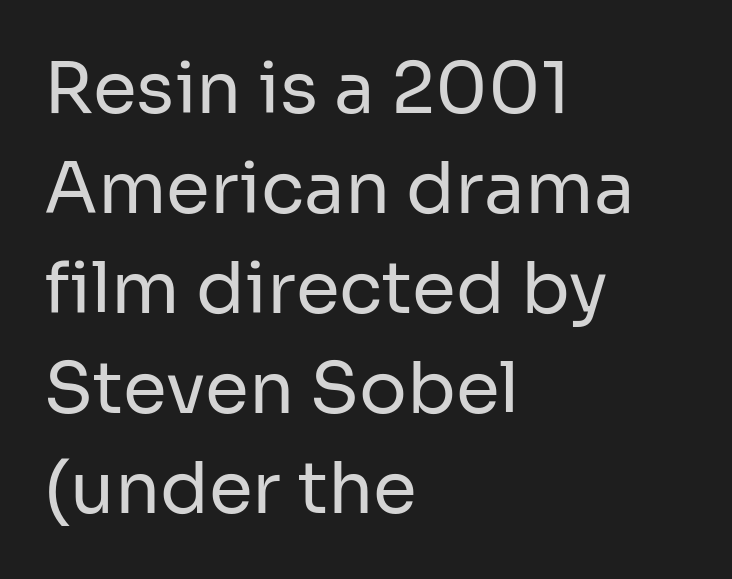
{"serif": "no", "italic": "no", "bold": "no", "weight": "regular", "width": "normal", "stroke_contrast": "low", "x_height": "medium", "monospaced": "no", "underline": "no", "align": "left", "line_spacing": "normal", "line_spacing_ratio": 1.41, "letter_spacing": "normal", "letter_spacing_em": 0.0, "glyph_px": 71}
